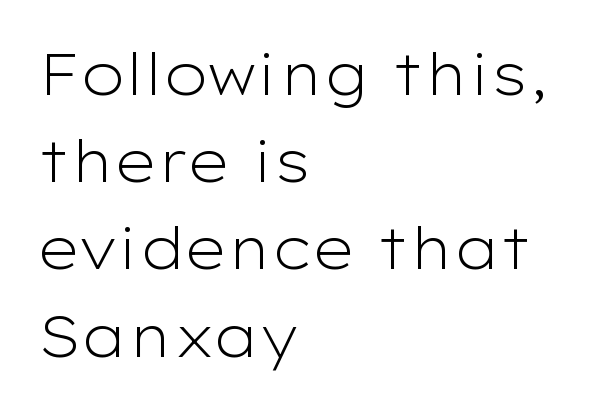
The image shows 57 px light, wide sans-serif type, upright; set left-aligned, normal line spacing (1.53x), normal letter spacing, not underlined; low stroke contrast and a medium x-height.
